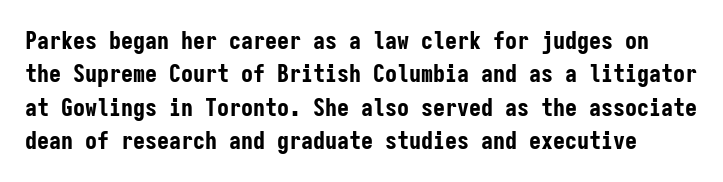
Q: Is the text bold? A: Yes.
Q: Is the text italic (slanted)? A: No, it is upright.
Q: Is the text underlined? A: No.
Q: Is the spacing between letters normal or unusually wide? A: Normal.
Q: Is the spacing between lines tight, normal or loose? A: Normal.
